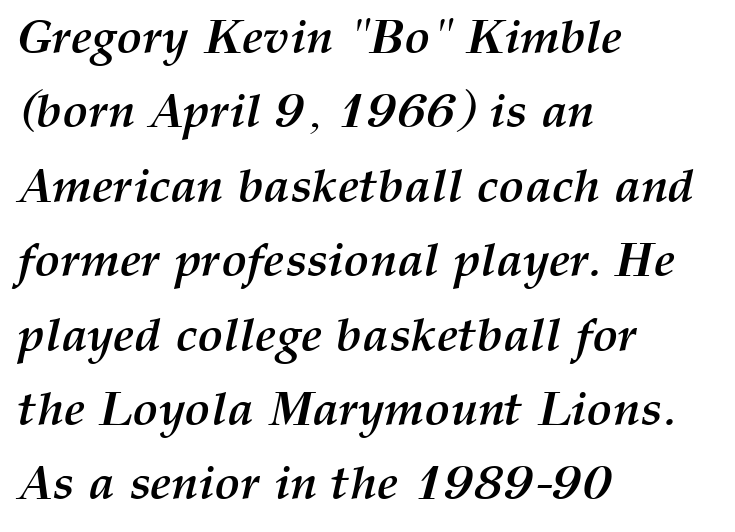
{"italic": "yes", "lean": "right", "slant_degrees": 12, "bold": "yes", "weight": "semibold", "width": "normal", "stroke_contrast": "medium", "x_height": "medium", "monospaced": "no", "underline": "no", "align": "left", "line_spacing": "normal", "line_spacing_ratio": 1.55, "letter_spacing": "normal", "letter_spacing_em": 0.0, "glyph_px": 48}
